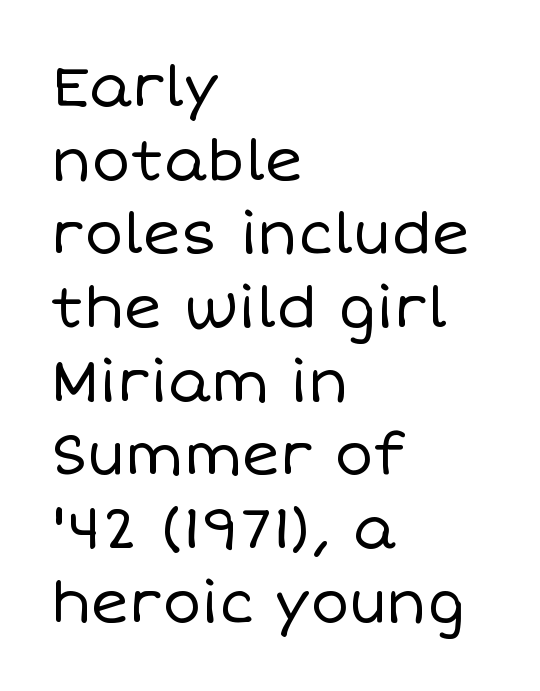
The image shows 58 px regular-weight type, upright; set left-aligned, normal line spacing (1.27x), normal letter spacing, not underlined; low stroke contrast and a large x-height.
